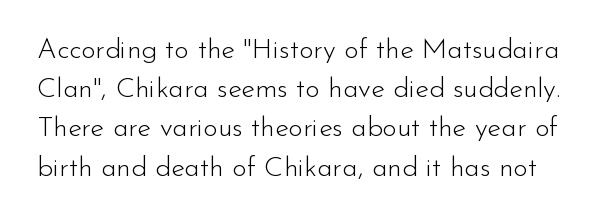
Words appear dense and cohesive because spacing is normal. A clean baseline with only descenders dipping below it. The type sits square on the baseline with zero lean. Vertical spacing — default. The rendering uses natural spacing where letterforms have individual widths.
